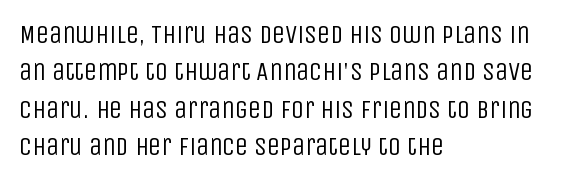
{"italic": "no", "bold": "no", "underline": "no", "align": "left", "line_spacing": "normal", "line_spacing_ratio": 1.44, "letter_spacing": "normal", "letter_spacing_em": 0.0, "glyph_px": 26}
